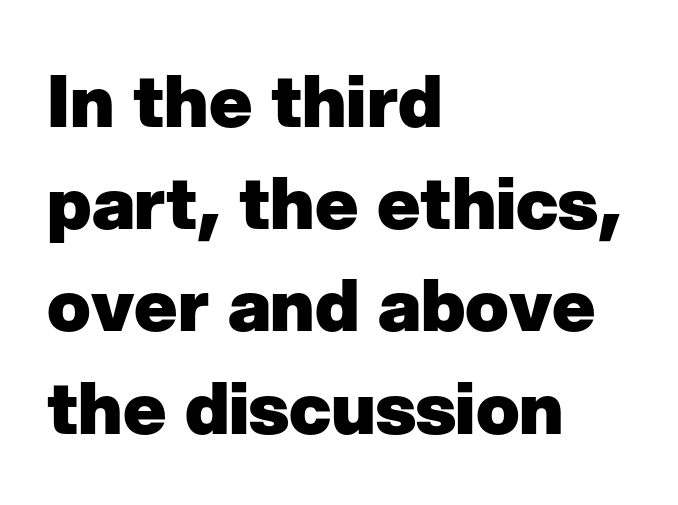
Q: Is the text bold? A: Yes.
Q: Is the text italic (slanted)? A: No, it is upright.
Q: Is the typeface a serif or a sans-serif typeface? A: Sans-serif.
Q: Is the text underlined? A: No.
Q: How is the paragraph aligned? A: Left-aligned.
Q: Is the spacing between letters normal or unusually wide? A: Normal.
Q: Is the spacing between lines tight, normal or loose? A: Normal.
Q: Width (condensed, normal, or wide)? A: Normal.
Q: Stroke contrast? A: Low.
Q: x-height? A: Medium.
Q: Monospaced? A: No.
